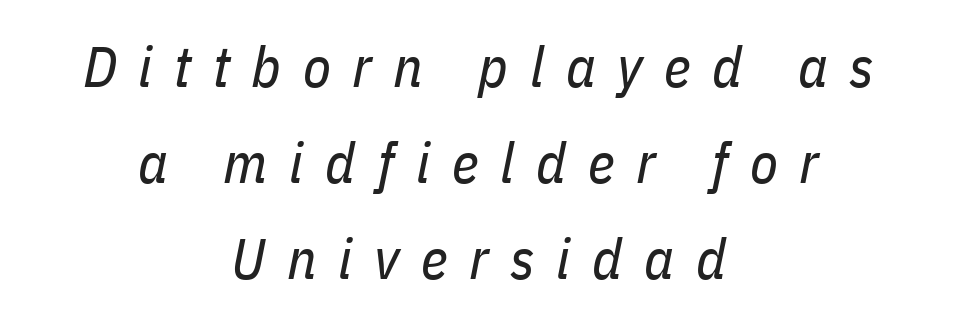
{"italic": "yes", "lean": "right", "slant_degrees": 11, "bold": "no", "weight": "regular", "width": "condensed", "stroke_contrast": "low", "x_height": "medium", "monospaced": "no", "underline": "no", "align": "center", "line_spacing": "normal", "line_spacing_ratio": 1.68, "letter_spacing": "wide", "letter_spacing_em": 0.38, "glyph_px": 57}
